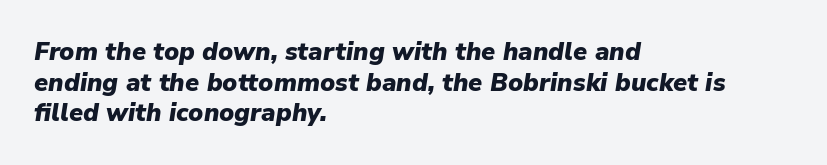
Q: Is the text bold? A: Yes.
Q: Is the text italic (slanted)? A: Yes, it leans right by about 9 degrees.
Q: Is the text underlined? A: No.
Q: How is the paragraph aligned? A: Left-aligned.
Q: Is the spacing between letters normal or unusually wide? A: Normal.
